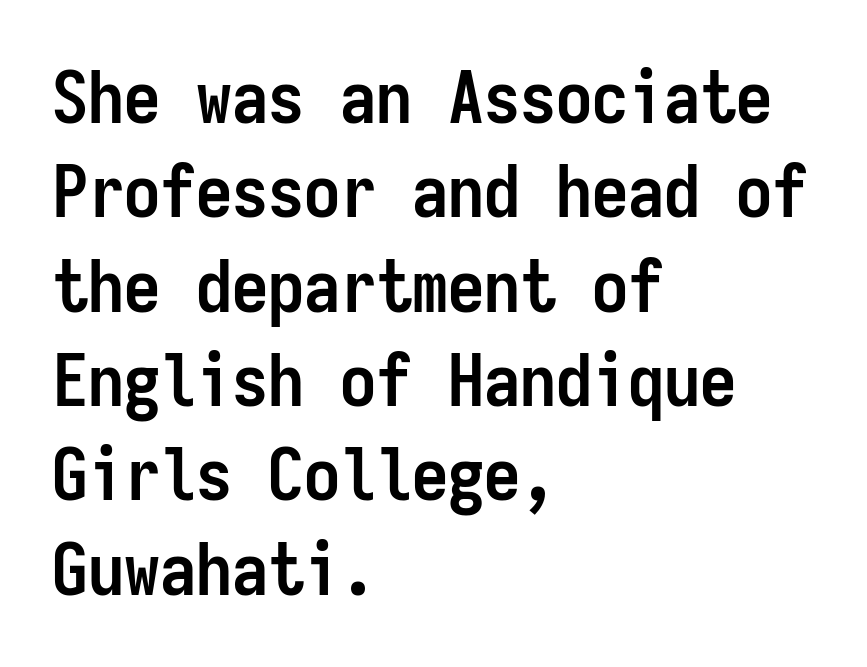
The image shows 72 px semibold, condensed sans-serif type, upright, monospaced; set left-aligned, normal line spacing (1.31x), normal letter spacing, not underlined; low stroke contrast and a medium x-height.
